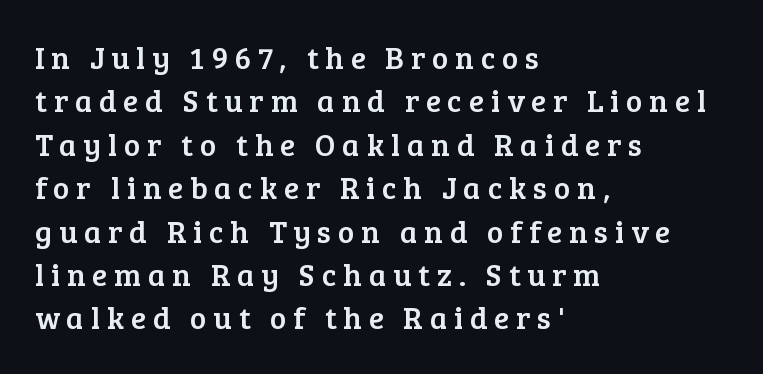
The image shows 31 px serif type, upright; set left-aligned, normal line spacing (1.4x), unusually wide letter spacing (+0.22 em), not underlined; low stroke contrast and a medium x-height.
